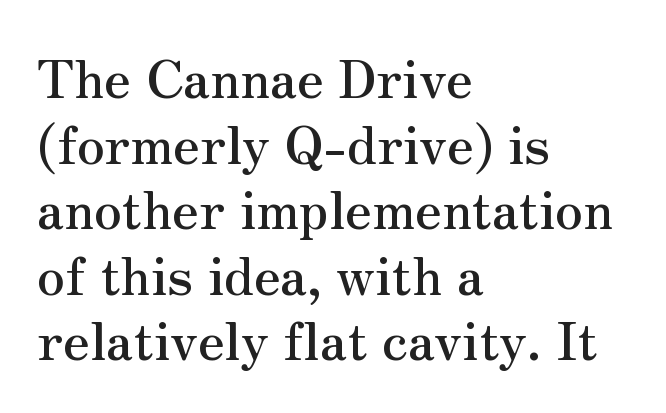
Q: Is the text italic (slanted)? A: No, it is upright.
Q: Is the typeface a serif or a sans-serif typeface? A: Serif.
Q: Is the text underlined? A: No.
Q: How is the paragraph aligned? A: Left-aligned.
Q: Is the spacing between letters normal or unusually wide? A: Normal.
Q: Is the spacing between lines tight, normal or loose? A: Normal.
Q: Width (condensed, normal, or wide)? A: Normal.
Q: Stroke contrast? A: Medium.
Q: x-height? A: Small.
Q: Monospaced? A: No.
